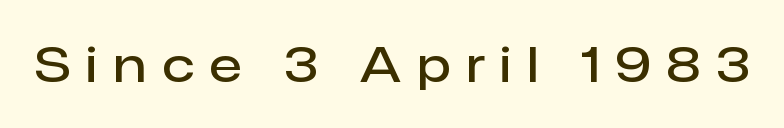
The image shows 49 px semibold sans-serif type, upright; set unusually wide letter spacing (+0.32 em), not underlined; low stroke contrast and a medium x-height.
